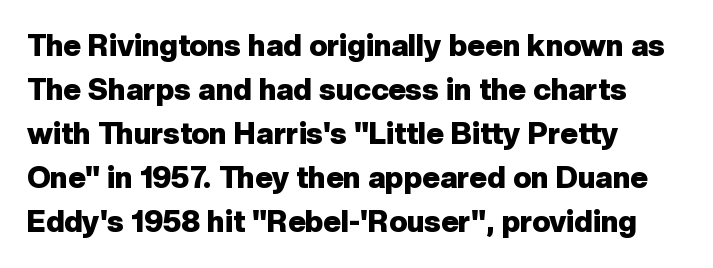
{"serif": "no", "italic": "no", "bold": "yes", "weight": "heavy", "width": "normal", "stroke_contrast": "low", "x_height": "medium", "monospaced": "no", "underline": "no", "align": "left", "line_spacing": "normal", "line_spacing_ratio": 1.47, "letter_spacing": "normal", "letter_spacing_em": 0.0, "glyph_px": 30}
